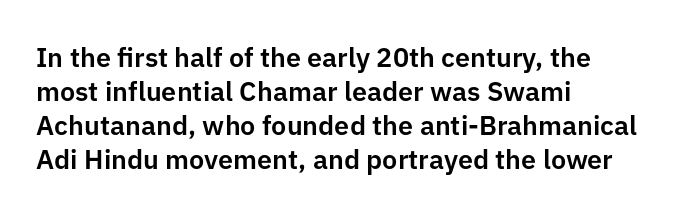
The image shows 27 px text type, upright; set left-aligned, normal line spacing (1.26x), normal letter spacing, not underlined.
